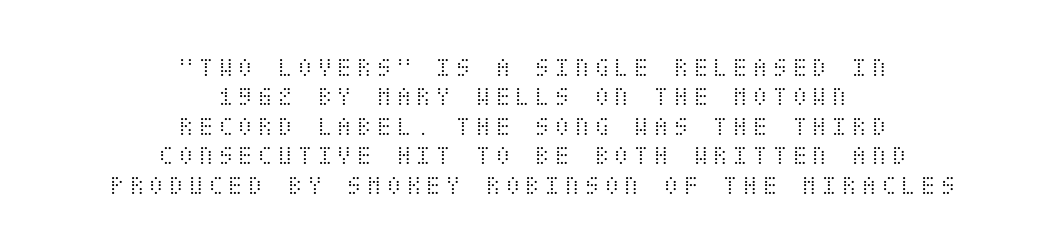
This rendering uses center alignment, leaving both contours irregular but symmetric. Anything drawn beneath the words? Only blank space. Reading down the column, the eye jumps only a short way to each next line. It's the straight-up-and-down kind of type.
